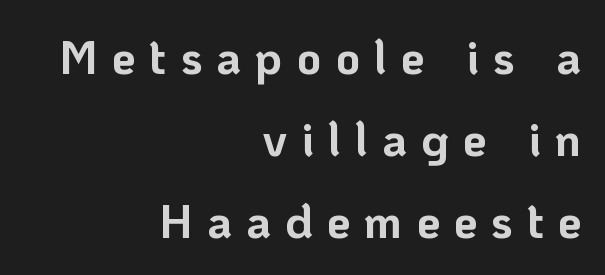
{"serif": "no", "italic": "no", "bold": "yes", "weight": "bold", "width": "normal", "stroke_contrast": "low", "x_height": "medium", "monospaced": "no", "underline": "no", "align": "right", "line_spacing_ratio": 1.75, "letter_spacing": "wide", "letter_spacing_em": 0.3, "glyph_px": 47}
